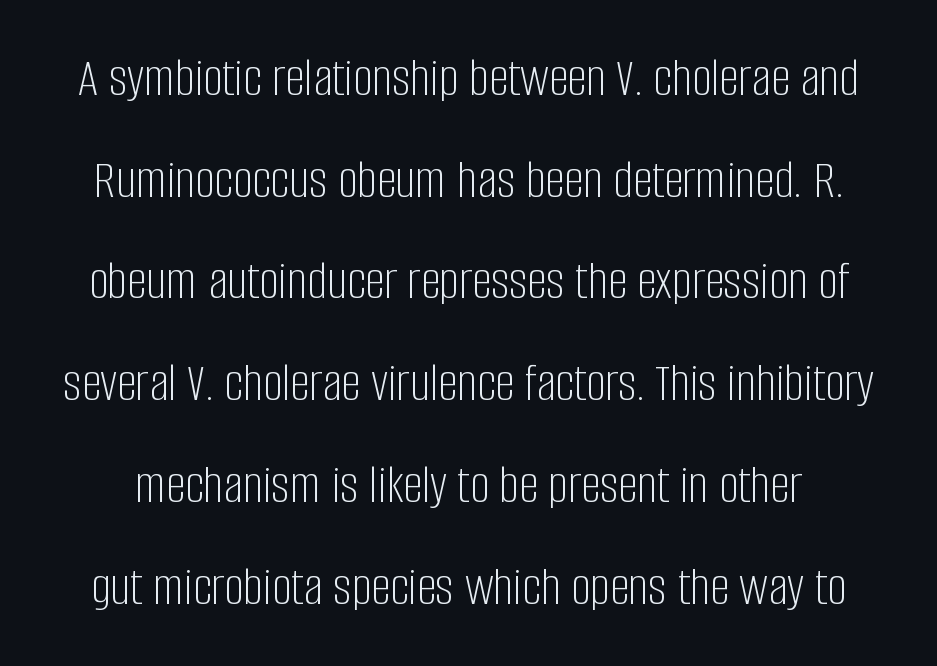
Q: Is the text bold? A: No.
Q: Is the text italic (slanted)? A: No, it is upright.
Q: Is the typeface a serif or a sans-serif typeface? A: Sans-serif.
Q: Is the text underlined? A: No.
Q: Is the spacing between letters normal or unusually wide? A: Normal.
Q: Width (condensed, normal, or wide)? A: Condensed.
Q: Stroke contrast? A: Low.
Q: x-height? A: Large.
Q: Monospaced? A: No.
